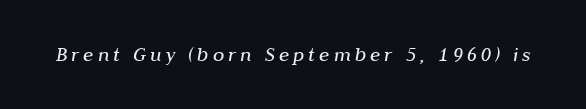
The image shows 21 px text type, italic (leaning right); set not underlined.
